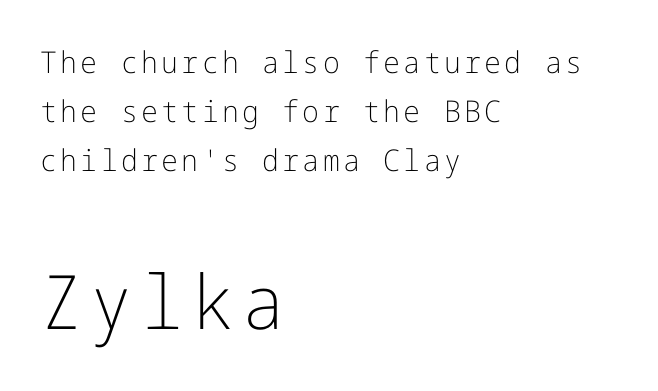
Every stem runs plumb, perpendicular to the baseline. No chunkiness to these letters — they're not bold. The rows are spaced the way most documents space them. Notice how the passage keeps a crisp vertical edge on the left only. Nope, no serifs anywhere on these letters. Descender tails drop into unmarked territory.
